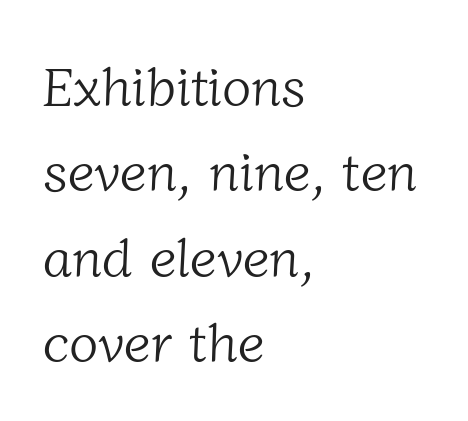
{"serif": "yes", "bold": "no", "weight": "light", "width": "normal", "stroke_contrast": "low", "x_height": "medium", "monospaced": "no", "underline": "no", "align": "left", "line_spacing": "normal", "line_spacing_ratio": 1.58, "letter_spacing": "normal", "letter_spacing_em": 0.0, "glyph_px": 54}
